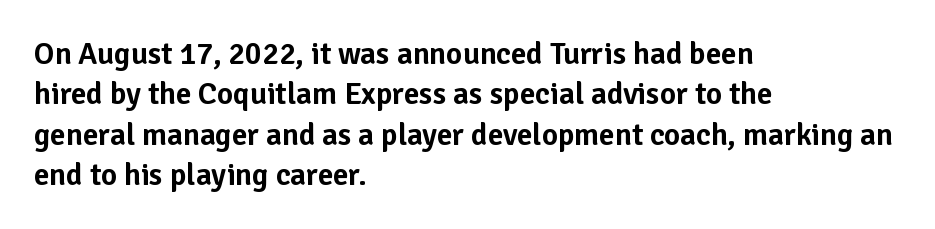
{"serif": "no", "italic": "no", "width": "normal", "stroke_contrast": "low", "x_height": "medium", "monospaced": "no", "underline": "no", "align": "left", "line_spacing": "normal", "line_spacing_ratio": 1.3, "letter_spacing": "normal", "letter_spacing_em": 0.0, "glyph_px": 31}
